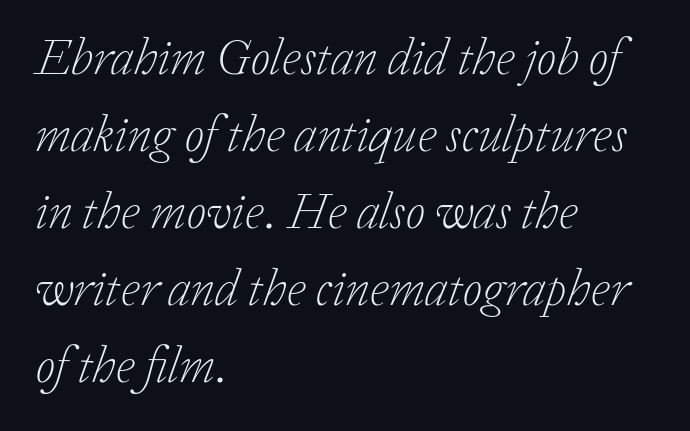
{"serif": "yes", "italic": "yes", "lean": "right", "slant_degrees": 20, "bold": "no", "weight": "light", "width": "normal", "stroke_contrast": "low", "x_height": "medium", "monospaced": "no", "underline": "no", "align": "left", "line_spacing": "normal", "line_spacing_ratio": 1.51, "letter_spacing": "normal", "letter_spacing_em": 0.0, "glyph_px": 51}
